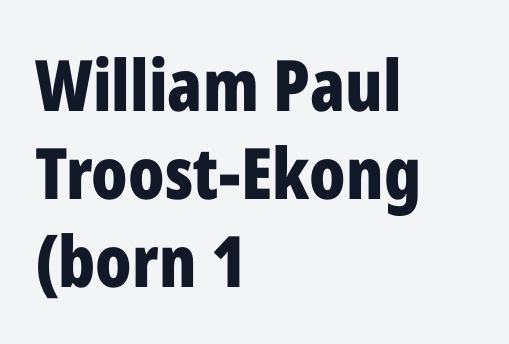
Does the weight exceed regular? Yes, all the way to bold. The rendering uses natural spacing where letterforms have individual widths. This rendering leaves character spacing at its baseline value. Each line starts at the same left margin while the right side varies.
